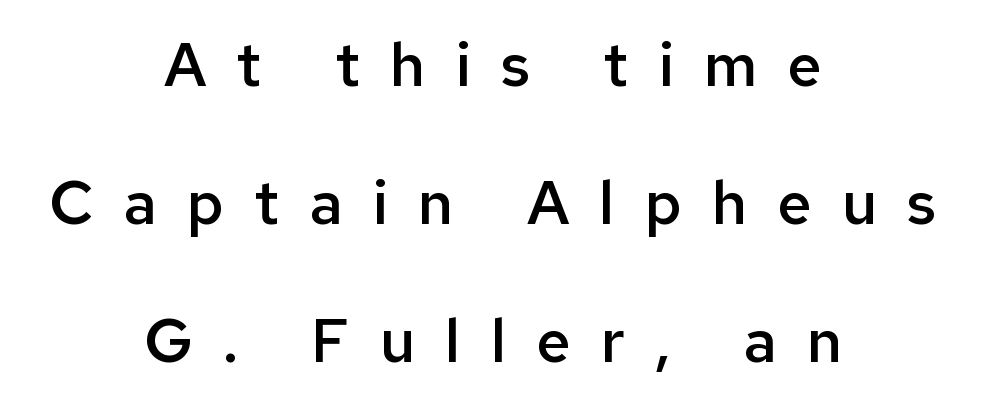
The vertical gap from one line to the next is large. The designer went with a sans here, leaving each stem footless. This sample is center-justified, so both line endings float freely. Check under the words: just untouched page.
